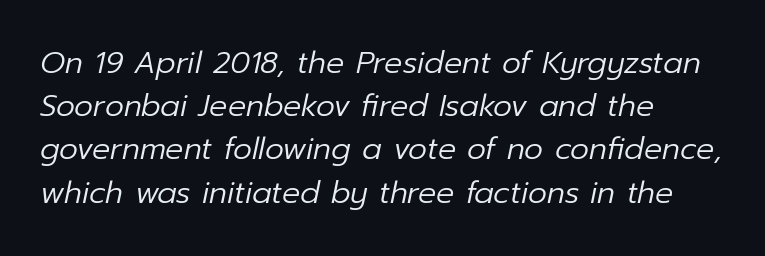
Q: Is the text bold? A: No.
Q: Is the text italic (slanted)? A: Yes, it leans right by about 12 degrees.
Q: Is the text underlined? A: No.
Q: How is the paragraph aligned? A: Left-aligned.
Q: Is the spacing between letters normal or unusually wide? A: Normal.
Q: Is the spacing between lines tight, normal or loose? A: Normal.
Q: Width (condensed, normal, or wide)? A: Normal.
Q: Stroke contrast? A: Low.
Q: x-height? A: Medium.
Q: Monospaced? A: No.
